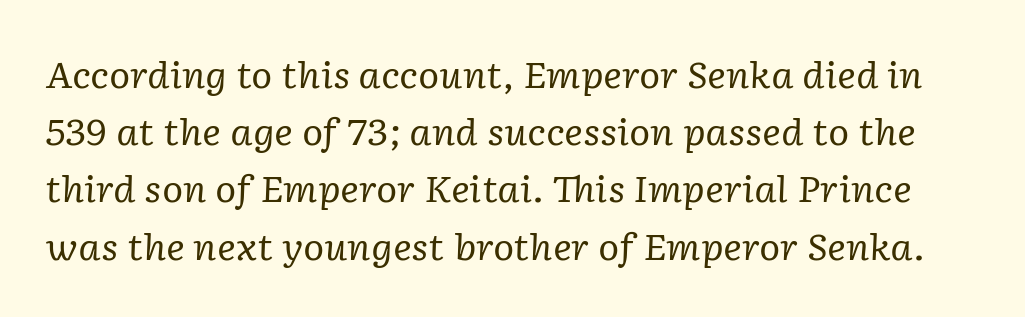
Q: Is the text bold? A: No.
Q: Is the text italic (slanted)? A: Yes, it leans right by about 2 degrees.
Q: Is the typeface a serif or a sans-serif typeface? A: Serif.
Q: Is the text underlined? A: No.
Q: Is the spacing between letters normal or unusually wide? A: Normal.
Q: Is the spacing between lines tight, normal or loose? A: Normal.
Q: Width (condensed, normal, or wide)? A: Normal.
Q: Stroke contrast? A: Low.
Q: x-height? A: Medium.
Q: Monospaced? A: No.
